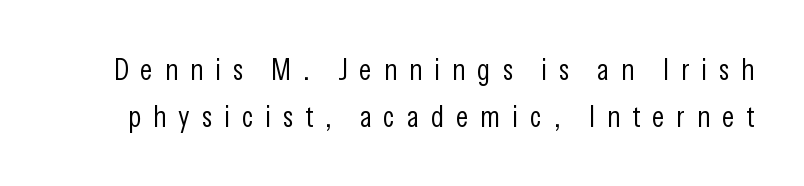
The image shows 30 px light, condensed sans-serif type, upright; set normal line spacing (1.56x), unusually wide letter spacing (+0.4 em), not underlined; low stroke contrast and a medium x-height.
